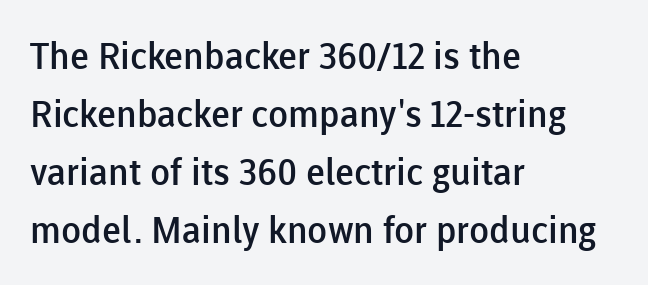
{"serif": "no", "italic": "no", "bold": "semi", "weight": "semibold", "width": "normal", "stroke_contrast": "low", "x_height": "medium", "monospaced": "no", "underline": "no", "align": "left", "line_spacing": "normal", "line_spacing_ratio": 1.57, "letter_spacing": "normal", "letter_spacing_em": 0.0, "glyph_px": 37}
